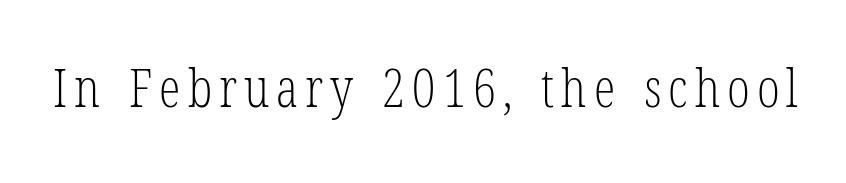
The image shows 54 px light, condensed serif type, upright; set not underlined; low stroke contrast and a medium x-height.
